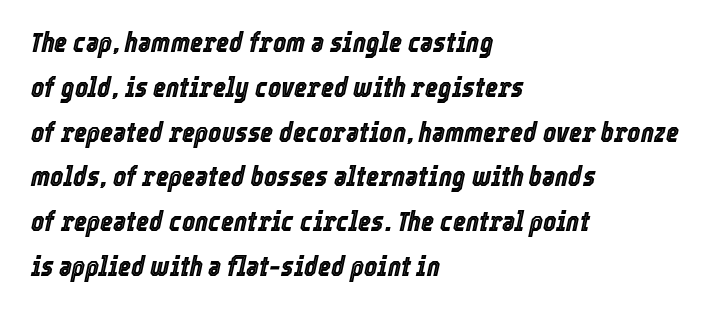
{"italic": "yes", "lean": "right", "slant_degrees": 12, "width": "condensed", "x_height": "medium", "monospaced": "no", "underline": "no", "align": "left", "line_spacing": "normal", "line_spacing_ratio": 1.6, "letter_spacing": "normal", "letter_spacing_em": 0.0, "glyph_px": 28}
